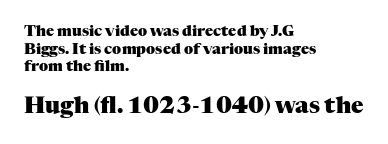
{"italic": "no", "bold": "yes", "underline": "no", "align": "left", "line_spacing_ratio": 1.18, "letter_spacing": "normal", "letter_spacing_em": 0.0, "larger_block": "second", "size_ratio": 1.53, "glyph_px": 23}
